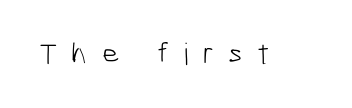
The image shows 30 px light, condensed sans-serif type; set unusually wide letter spacing (+0.48 em), not underlined; low stroke contrast and a medium x-height.
